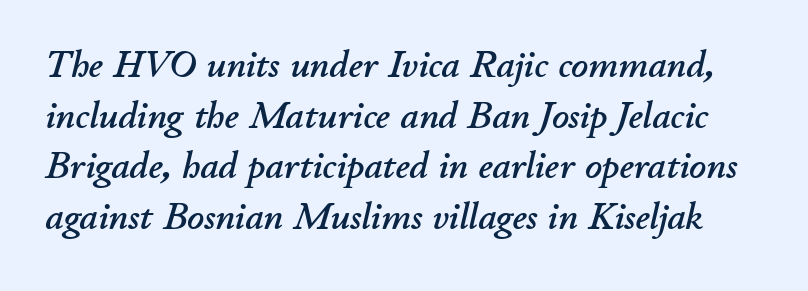
The image shows 37 px text type, italic (leaning right); set normal line spacing (1.37x), normal letter spacing, not underlined; low stroke contrast and a small x-height.
